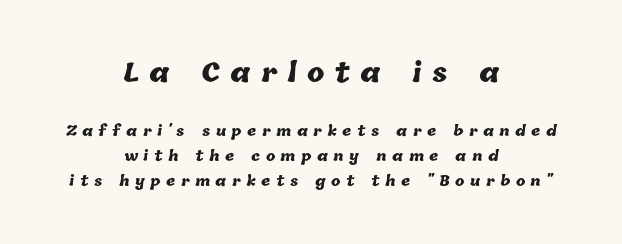
{"bold": "yes", "underline": "no", "align": "center", "line_spacing_ratio": 1.8, "letter_spacing": "wide", "letter_spacing_em": 0.39, "larger_block": "first", "size_ratio": 1.86, "glyph_px": 26}
